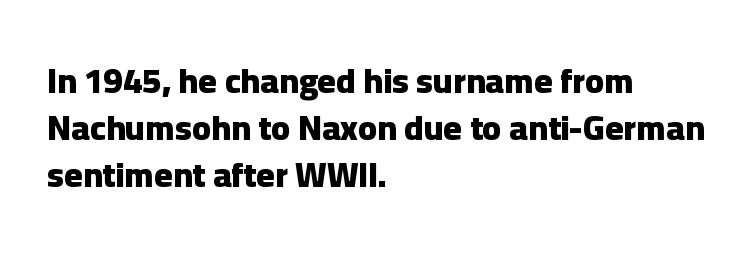
Q: Is the text bold? A: Yes.
Q: Is the text italic (slanted)? A: No, it is upright.
Q: Is the typeface a serif or a sans-serif typeface? A: Sans-serif.
Q: Is the text underlined? A: No.
Q: How is the paragraph aligned? A: Left-aligned.
Q: Is the spacing between letters normal or unusually wide? A: Normal.
Q: Is the spacing between lines tight, normal or loose? A: Normal.
Q: Width (condensed, normal, or wide)? A: Normal.
Q: Stroke contrast? A: Low.
Q: x-height? A: Medium.
Q: Monospaced? A: No.
